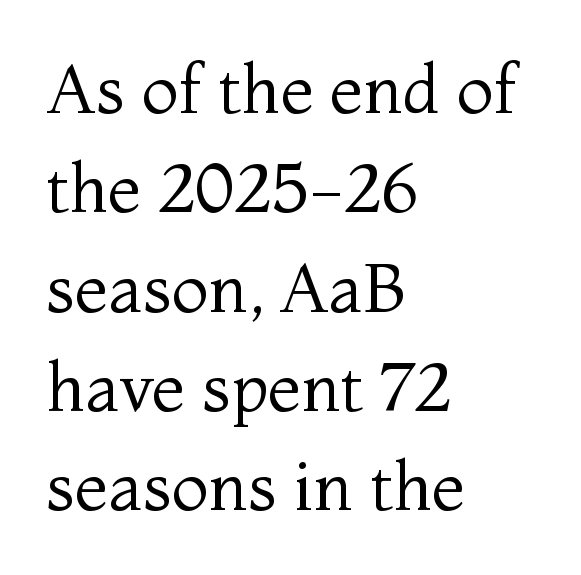
{"serif": "yes", "italic": "no", "bold": "no", "weight": "regular", "width": "normal", "stroke_contrast": "medium", "x_height": "medium", "monospaced": "no", "underline": "no", "align": "left", "line_spacing": "normal", "line_spacing_ratio": 1.46, "letter_spacing": "normal", "letter_spacing_em": 0.0, "glyph_px": 68}
